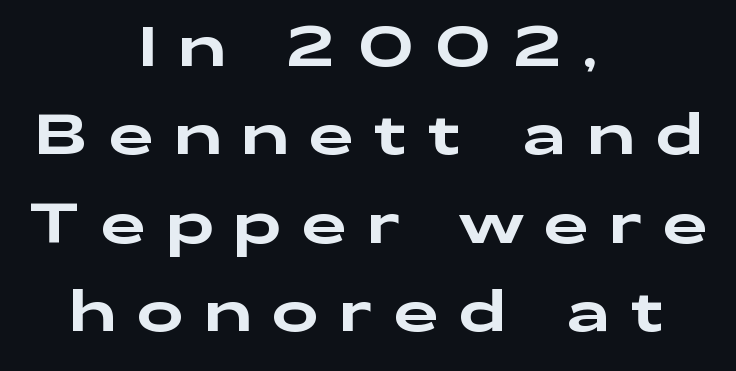
Horizontally, the lines are justified to the midpoint only. Posture: vertical. Quick note: interline space is typical. Loose tracking; the words dissolve into strings of separated letters. These lines are composed in type without serifs.
